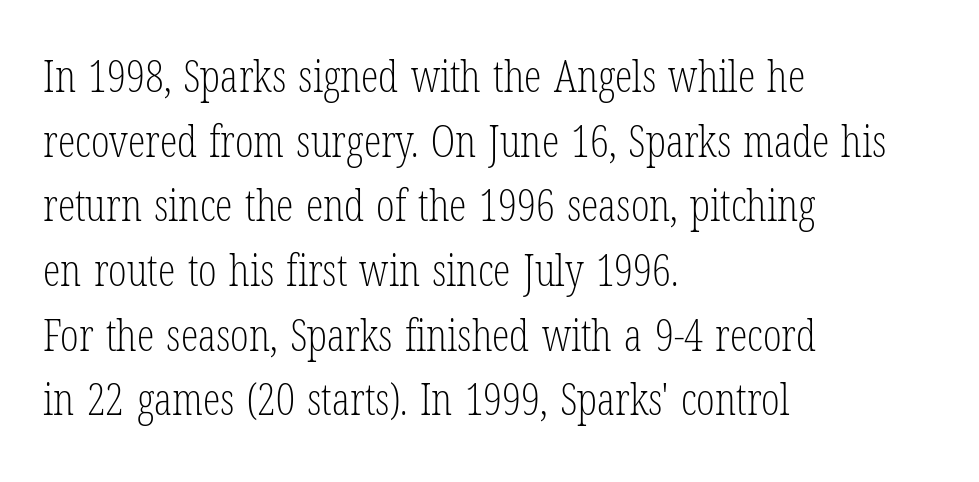
Q: Is the text bold? A: No.
Q: Is the text italic (slanted)? A: No, it is upright.
Q: Is the typeface a serif or a sans-serif typeface? A: Serif.
Q: Is the text underlined? A: No.
Q: How is the paragraph aligned? A: Left-aligned.
Q: Is the spacing between letters normal or unusually wide? A: Normal.
Q: Is the spacing between lines tight, normal or loose? A: Normal.
Q: Width (condensed, normal, or wide)? A: Condensed.
Q: Stroke contrast? A: Low.
Q: x-height? A: Medium.
Q: Monospaced? A: No.
